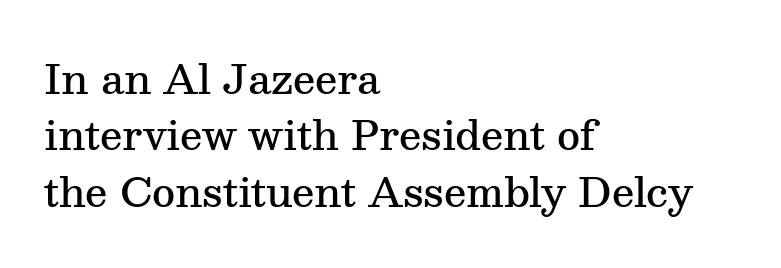
The type family on display is of the serif kind. Tracking here is standard; glyphs follow each other at the usual distance. Think of a printed novel: that variable character pitch is what you see here. Glance below the letters and you will spot only blank space. Weight: semibold (demi). Do the letters lean? They stand straight.
